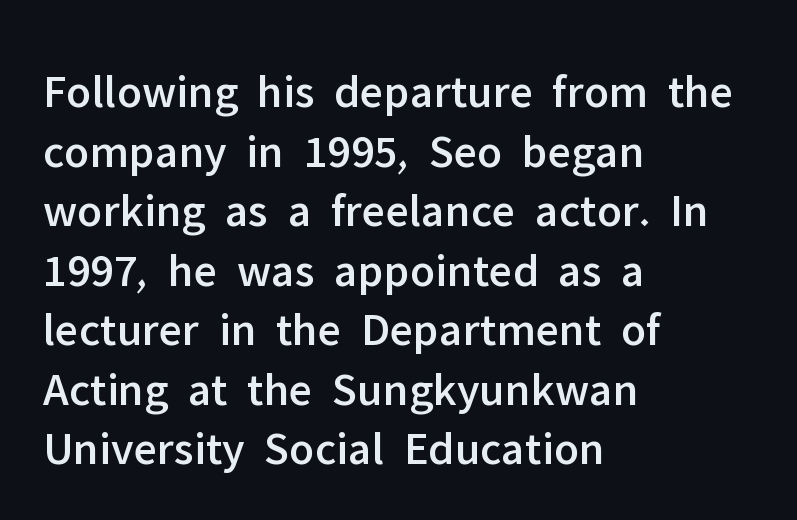
{"serif": "no", "italic": "no", "width": "normal", "stroke_contrast": "low", "x_height": "medium", "monospaced": "no", "underline": "no", "align": "left", "line_spacing_ratio": 1.24, "letter_spacing": "normal", "letter_spacing_em": 0.0, "glyph_px": 48}
